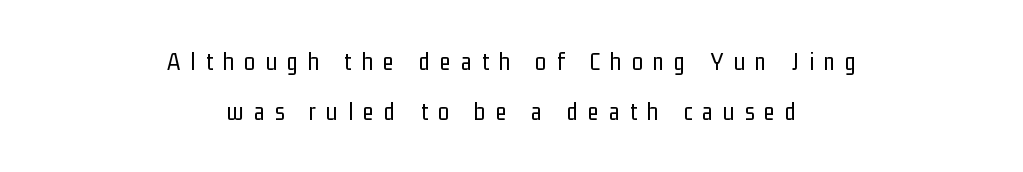
Q: Is the text bold? A: No.
Q: Is the text italic (slanted)? A: No, it is upright.
Q: Is the text underlined? A: No.
Q: How is the paragraph aligned? A: Centered.
Q: Is the spacing between letters normal or unusually wide? A: Unusually wide.
Q: Is the spacing between lines tight, normal or loose? A: Loose.
